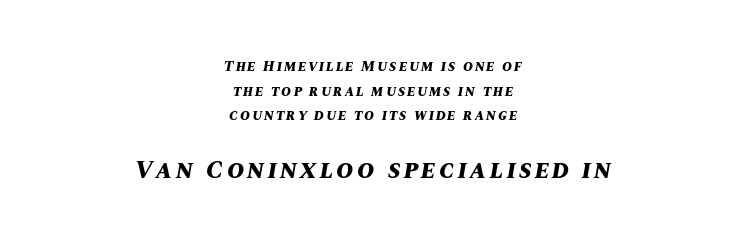
{"italic": "yes", "lean": "right", "slant_degrees": 10, "bold": "yes", "underline": "no", "align": "center", "line_spacing": "normal", "line_spacing_ratio": 1.65, "larger_block": "second", "size_ratio": 1.73, "glyph_px": 26}
